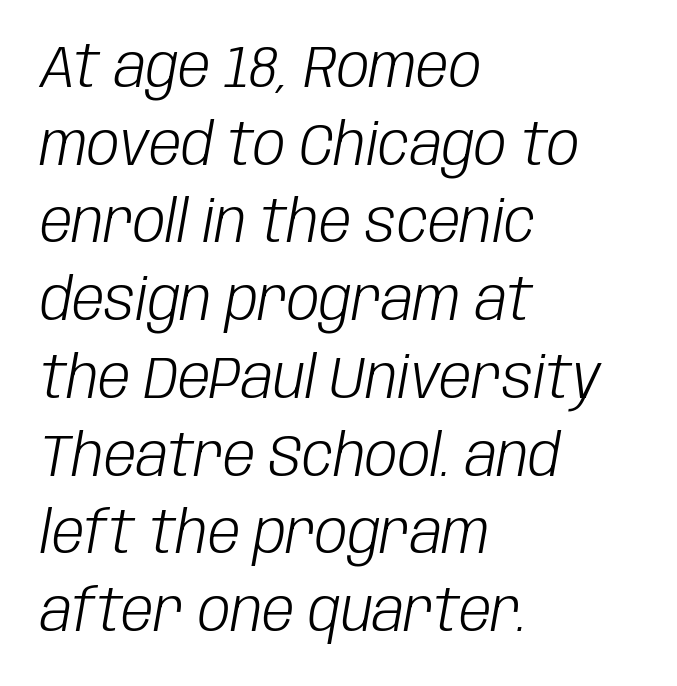
The image shows 58 px light, condensed type, italic (leaning right); set left-aligned, normal line spacing (1.34x), normal letter spacing, not underlined; low stroke contrast and a large x-height.
